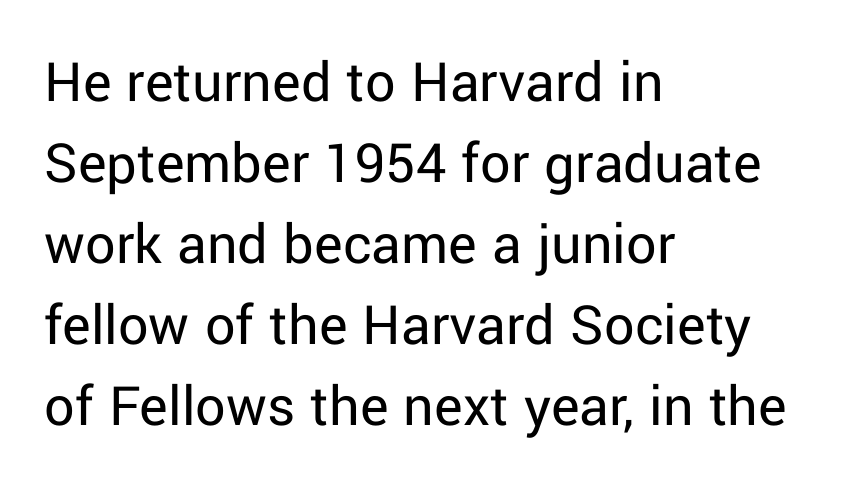
{"serif": "no", "italic": "no", "bold": "no", "weight": "regular", "width": "normal", "stroke_contrast": "low", "x_height": "medium", "monospaced": "no", "underline": "no", "align": "left", "line_spacing": "normal", "line_spacing_ratio": 1.35, "letter_spacing": "normal", "letter_spacing_em": 0.0, "glyph_px": 60}
